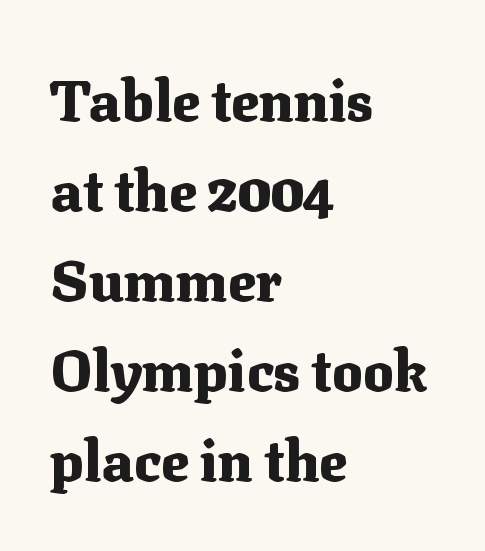
Letterform terminals end in serifs throughout the passage. Tracking here is standard; glyphs follow each other at the usual distance. Caption: multi-line text, flush left, ragged right. This is roman type, the default non-slanted kind. Compared with typical paragraphs, the rows here are spaced about the same.
